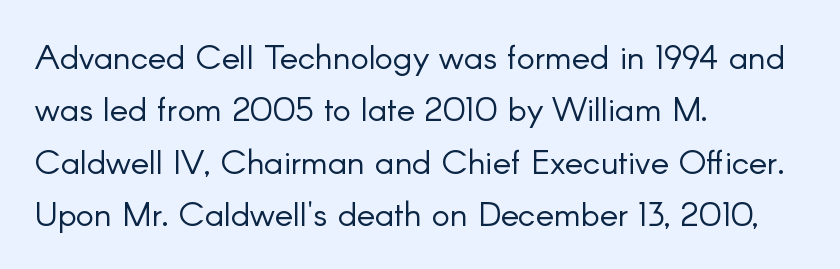
Between one letter and the next there's only the usual sliver of space. The vertical gap from one line to the next is medium. Each letter keeps its own natural width here, so spacing adapts to shape. Any mark beneath the type? The region is blank.
